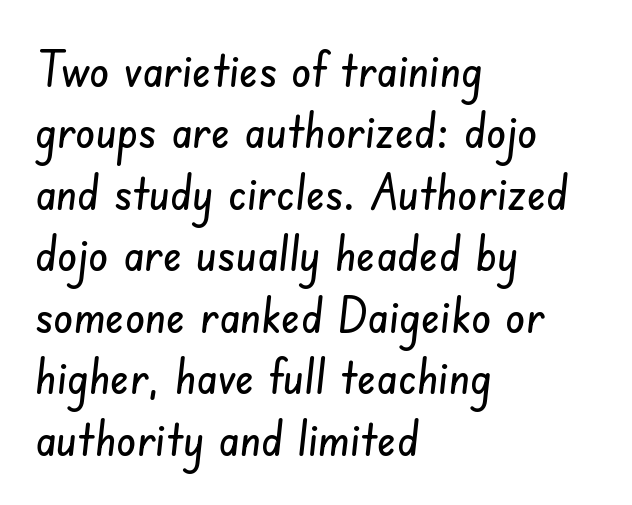
The image shows 50 px condensed sans-serif type; set left-aligned, line spacing 1.23x, normal letter spacing, not underlined; low stroke contrast and a small x-height.
